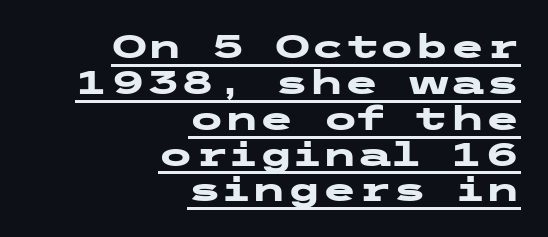
Q: Is the text bold? A: Yes.
Q: Is the text italic (slanted)? A: No, it is upright.
Q: Is the typeface a serif or a sans-serif typeface? A: Sans-serif.
Q: Is the text underlined? A: Yes.
Q: How is the paragraph aligned? A: Right-aligned.
Q: Is the spacing between letters normal or unusually wide? A: Normal.
Q: Is the spacing between lines tight, normal or loose? A: Tight.
Q: Width (condensed, normal, or wide)? A: Wide.
Q: Stroke contrast? A: Low.
Q: x-height? A: Medium.
